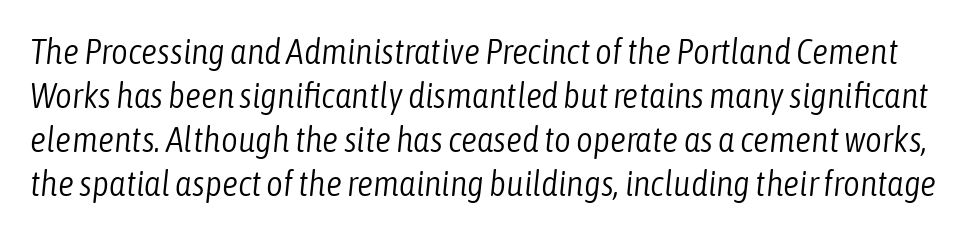
{"italic": "yes", "lean": "right", "slant_degrees": 6, "bold": "no", "weight": "light", "width": "condensed", "stroke_contrast": "low", "x_height": "medium", "monospaced": "no", "underline": "no", "line_spacing_ratio": 1.22, "letter_spacing": "normal", "letter_spacing_em": 0.0, "glyph_px": 36}
